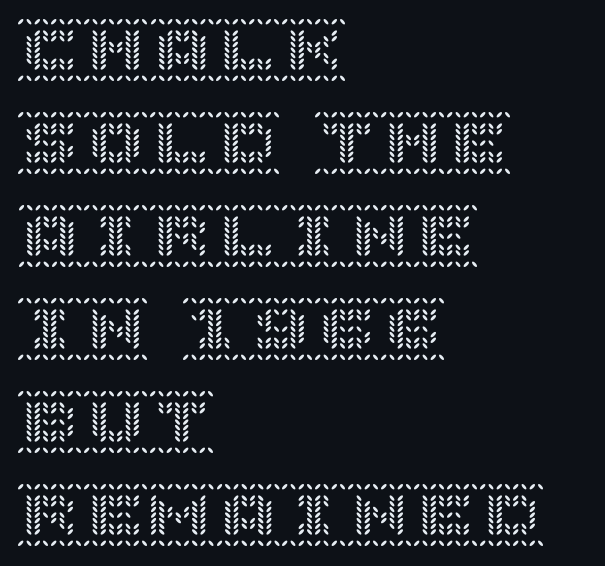
Bare-footed words on every line. Do the letters lean? They stand straight. Characters follow at the spacing the type designer built in. Notice how descenders clear the ascenders below comfortably — that's standard leading. A classic flush-left, rag-right setting is used for this passage.
